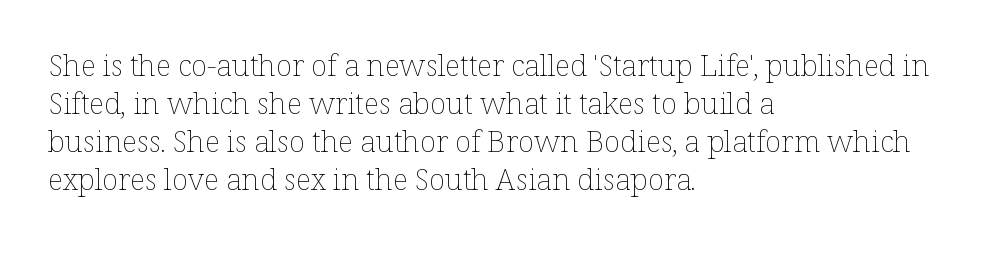
Q: Is the text bold? A: No.
Q: Is the text italic (slanted)? A: No, it is upright.
Q: Is the text underlined? A: No.
Q: How is the paragraph aligned? A: Left-aligned.
Q: Is the spacing between letters normal or unusually wide? A: Normal.
Q: Is the spacing between lines tight, normal or loose? A: Normal.
Q: Width (condensed, normal, or wide)? A: Normal.
Q: Stroke contrast? A: Low.
Q: x-height? A: Medium.
Q: Monospaced? A: No.
